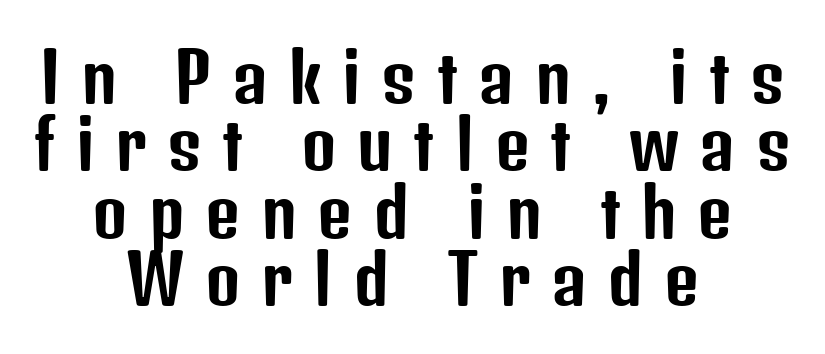
Clear beneath every line of the passage. Vertically, the passage feels compressed, each row crowding the next. The letterforms stand isolated, each surrounded by extra space. Compared with a flush-left layout, this one balances lines on the center instead. Do the characters align in a grid? No, the font is proportional. You can tell it's not italic because the verticals are truly vertical.
